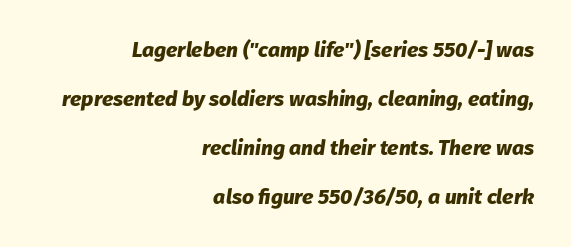
Q: Is the text bold? A: Yes.
Q: Is the text italic (slanted)? A: Yes, it leans right by about 8 degrees.
Q: Is the text underlined? A: No.
Q: How is the paragraph aligned? A: Right-aligned.
Q: Is the spacing between letters normal or unusually wide? A: Normal.
Q: Is the spacing between lines tight, normal or loose? A: Loose.
